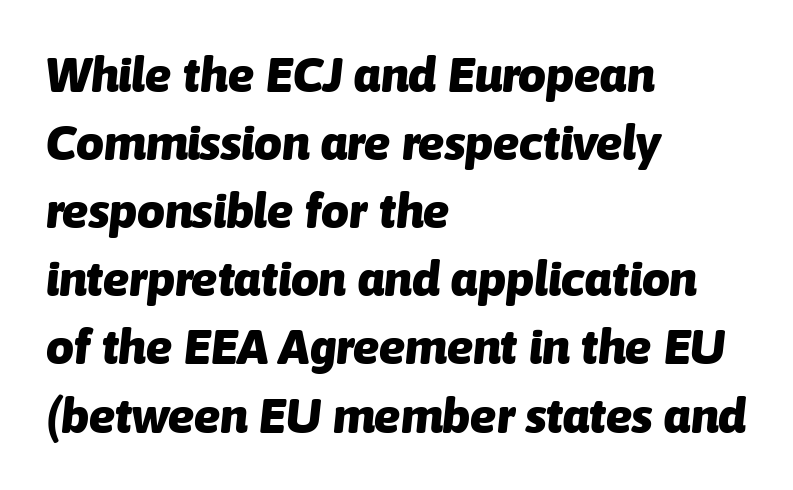
The image shows 49 px heavy type, italic (leaning right); set left-aligned, normal line spacing (1.39x), normal letter spacing, not underlined; low stroke contrast and a medium x-height.
